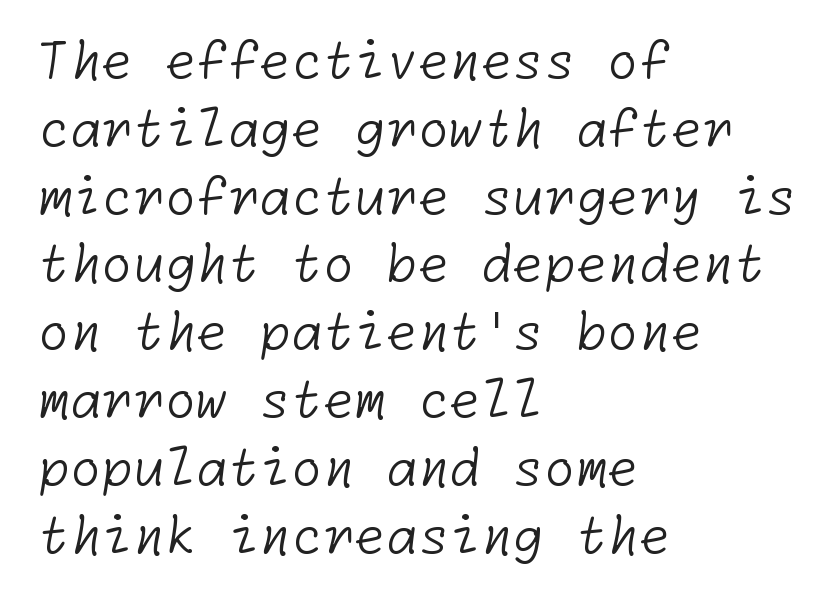
The image shows 51 px light sans-serif type; set left-aligned, normal line spacing (1.33x), normal letter spacing, not underlined; low stroke contrast and a medium x-height.
